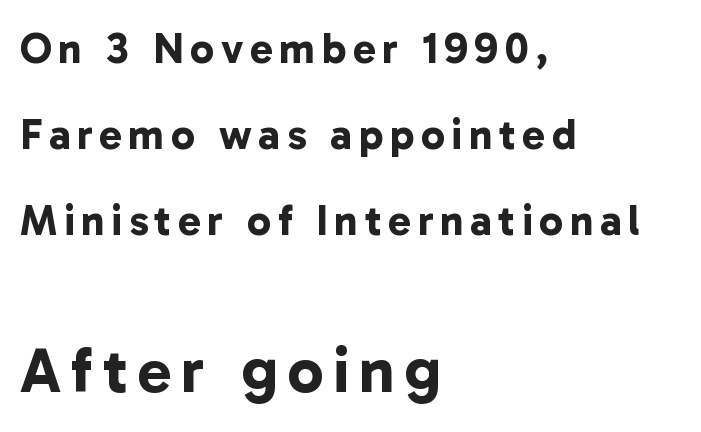
{"serif": "no", "bold": "yes", "weight": "bold", "width": "normal", "stroke_contrast": "low", "x_height": "medium", "monospaced": "no", "underline": "no", "align": "left", "line_spacing": "loose", "line_spacing_ratio": 2.0, "larger_block": "second", "size_ratio": 1.49, "glyph_px": 64}
